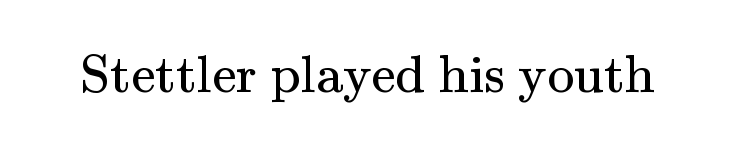
This sample uses an upright cut, with every glyph sitting square on the baseline. Descenders are the only things crossing below the line. Check where the strokes stop: tiny serifs finish them off. Each stroke keeps to a modest, everyday thickness or less.
